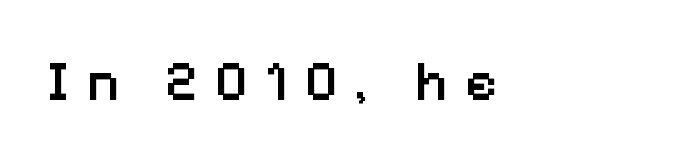
Does the weight exceed regular? Yes, but only to semibold. Is this a sans? Yes — the strokes have no serifs. Any mark beneath the type? The region is blank. Spacing verdict: proportional, widths tailored to each character. The rendering inserts visible extra space after every character. No italicization has been applied; the sample stays upright.
